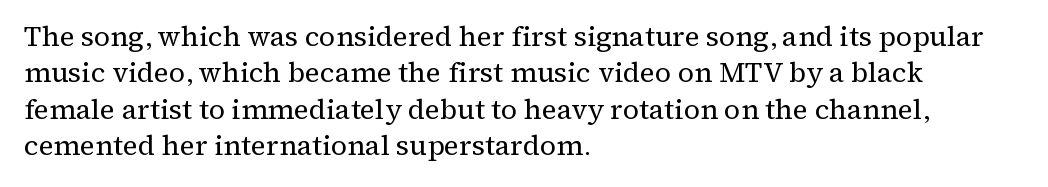
Honestly, there is no underline to notice here at all. When letters stand straight like this, we call the style roman or upright. The face used here is proportionally spaced, like ordinary book or web type. The horizontal fit of the characters is conventional and even. This reads as an unemphasized weight, regular at the heaviest. Summary of vertical rhythm: regular, with standard interline spacing.
